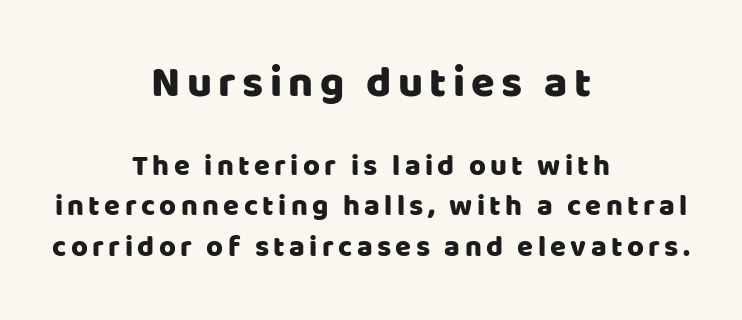
The image shows 43 px sans-serif type, upright; set centered, normal line spacing (1.4x), not underlined; the first (top) block is 1.48x larger; low stroke contrast and a large x-height.
